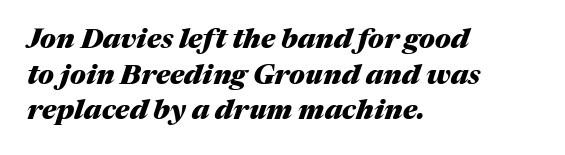
The image shows 28 px heavy type, italic (leaning right); set left-aligned, normal line spacing (1.27x), normal letter spacing, not underlined; medium stroke contrast and a medium x-height.
